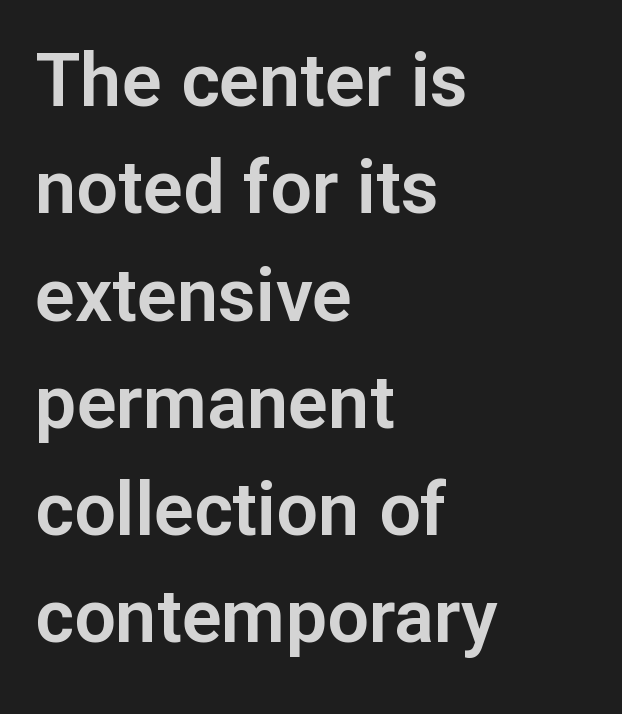
{"serif": "no", "italic": "no", "width": "normal", "stroke_contrast": "low", "x_height": "medium", "monospaced": "no", "underline": "no", "align": "left", "line_spacing": "normal", "line_spacing_ratio": 1.45, "letter_spacing": "normal", "letter_spacing_em": 0.0, "glyph_px": 74}
